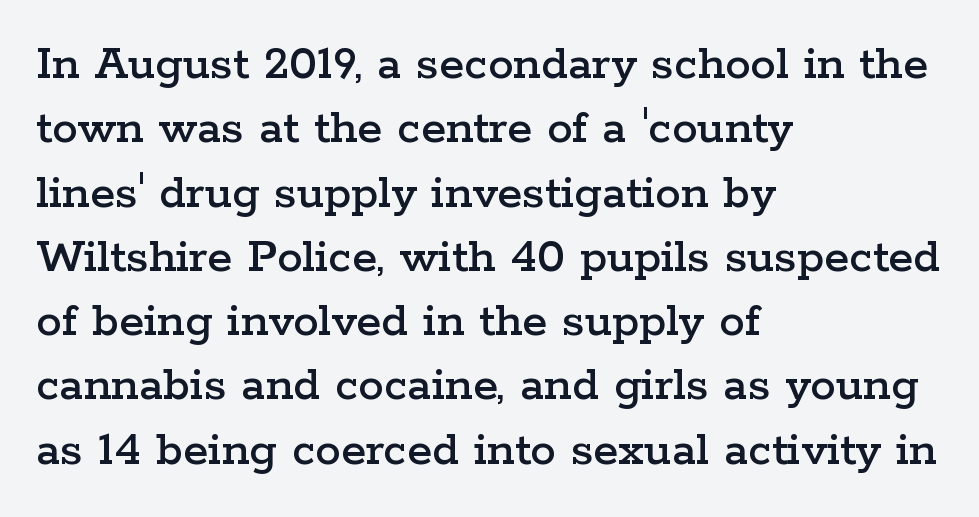
Q: Is the text italic (slanted)? A: No, it is upright.
Q: Is the typeface a serif or a sans-serif typeface? A: Serif.
Q: Is the text underlined? A: No.
Q: How is the paragraph aligned? A: Left-aligned.
Q: Is the spacing between letters normal or unusually wide? A: Normal.
Q: Is the spacing between lines tight, normal or loose? A: Normal.
Q: Width (condensed, normal, or wide)? A: Wide.
Q: Stroke contrast? A: Low.
Q: x-height? A: Medium.
Q: Monospaced? A: No.
